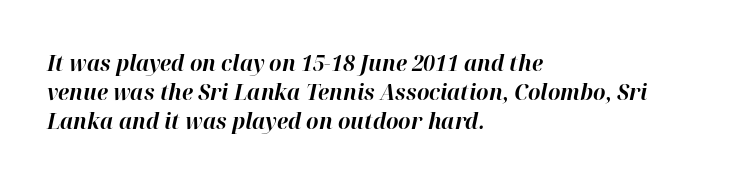
Q: Is the text bold? A: Yes.
Q: Is the text italic (slanted)? A: Yes, it leans right by about 12 degrees.
Q: Is the text underlined? A: No.
Q: How is the paragraph aligned? A: Left-aligned.
Q: Is the spacing between letters normal or unusually wide? A: Normal.
Q: Is the spacing between lines tight, normal or loose? A: Normal.
